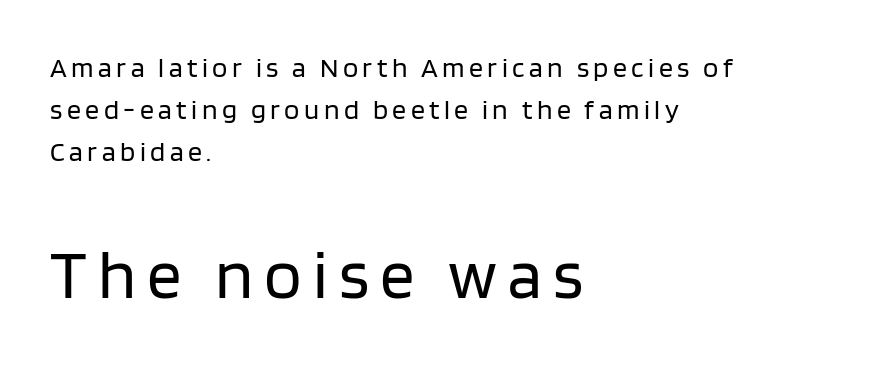
The passage shown is typed in a proportional face where columns would drift. This rendering uses left alignment, leaving the right contour irregular. Vertical spacing — default. Has an underline been added? It has not. Nothing sits at the stroke ends, so this counts as sans-serif.
